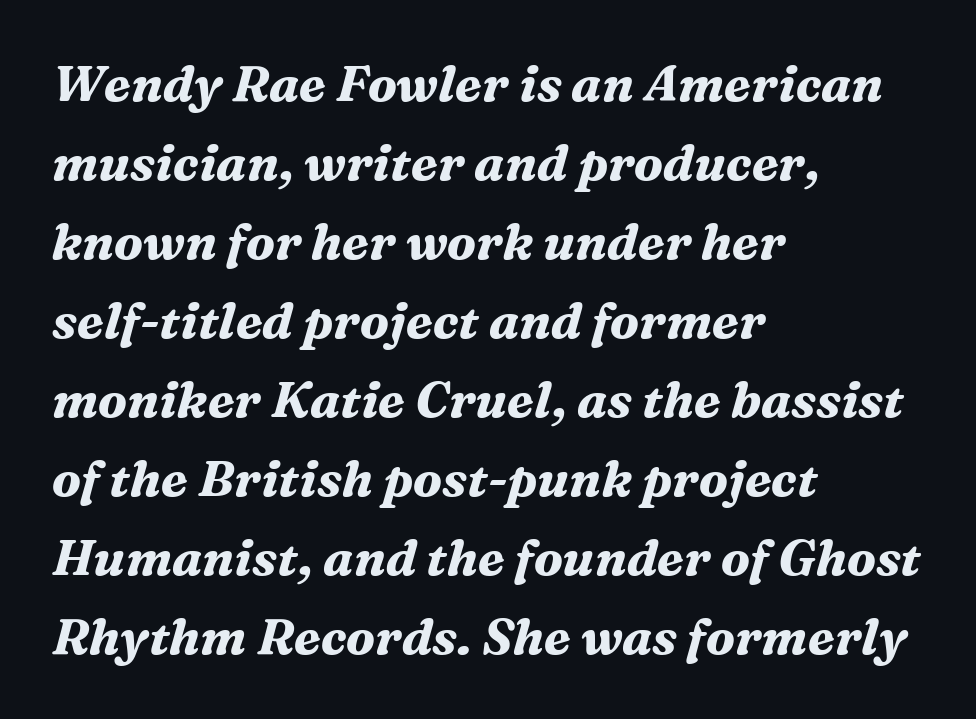
The image shows 50 px bold serif type, italic (leaning right); set left-aligned, normal line spacing (1.58x), normal letter spacing, not underlined; medium stroke contrast and a medium x-height.
